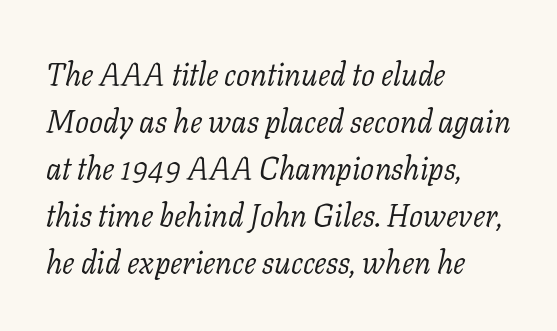
The image shows 31 px light serif type, italic (leaning right); set left-aligned, normal line spacing (1.52x), normal letter spacing, not underlined; low stroke contrast and a medium x-height.
